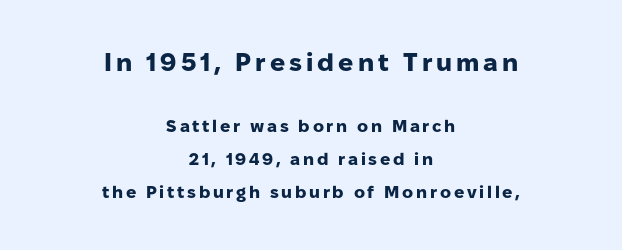
Ascenders rise straight up at ninety degrees. Summary of vertical rhythm: relaxed, with wide interline spacing. The words here are not underlined. Emphasis by weight is at full strength: bold. Typesetter's note — upper block bumped up in size, lower block left smaller.
